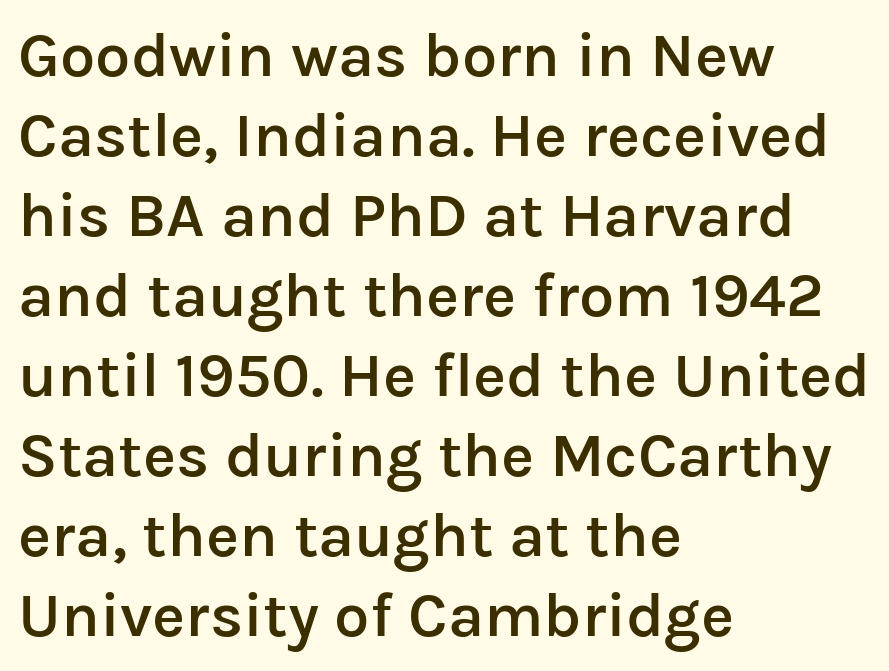
The image shows 63 px semibold sans-serif type, upright; set left-aligned, normal line spacing (1.27x), normal letter spacing, not underlined; low stroke contrast and a medium x-height.
